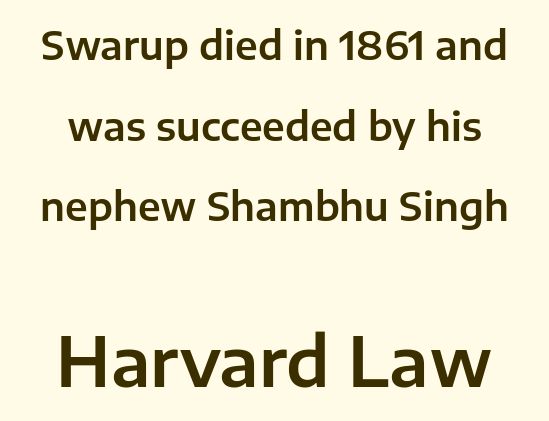
The later block is typeset at a bigger size than the earlier block. The zone under the glyphs is completely vacant. Here the designer chose a conventional face with non-uniform glyph widths. You can tell from the bare stems that sans-serif type was used.
